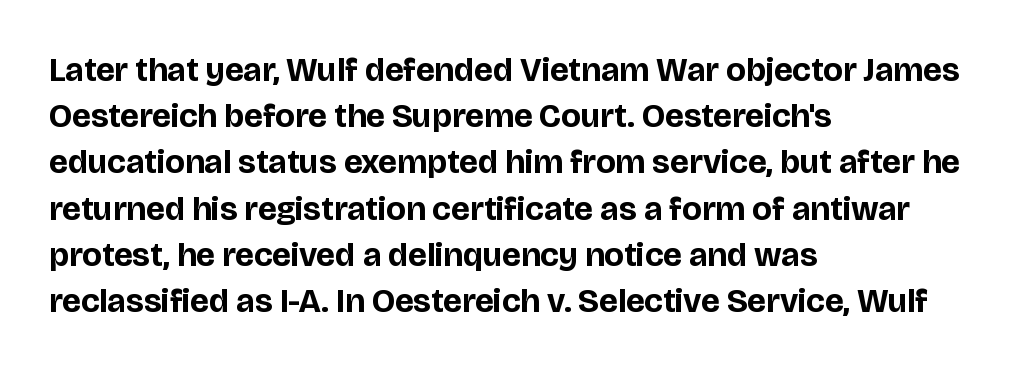
The image shows 34 px bold sans-serif type, upright; set left-aligned, normal line spacing (1.36x), normal letter spacing, not underlined; low stroke contrast and a large x-height.
